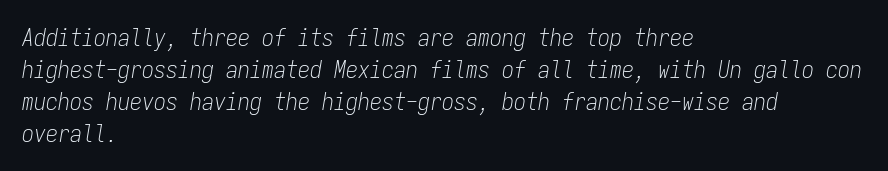
Q: Is the text bold? A: No.
Q: Is the text italic (slanted)? A: Yes, it leans right by about 9 degrees.
Q: Is the text underlined? A: No.
Q: How is the paragraph aligned? A: Left-aligned.
Q: Is the spacing between letters normal or unusually wide? A: Normal.
Q: Is the spacing between lines tight, normal or loose? A: Normal.
